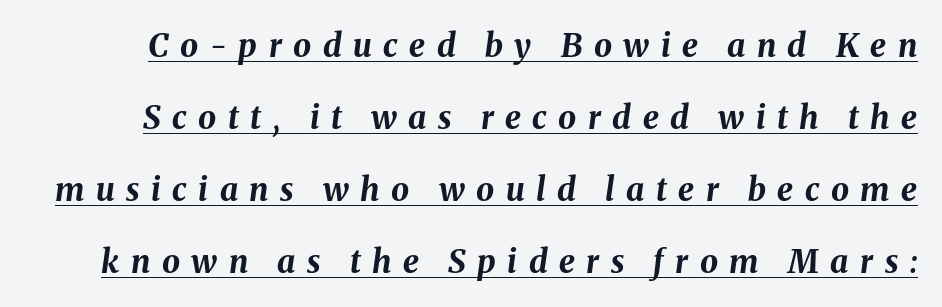
{"italic": "yes", "lean": "right", "slant_degrees": 8, "bold": "yes", "weight": "bold", "width": "normal", "stroke_contrast": "medium", "x_height": "medium", "monospaced": "no", "underline": "yes", "line_spacing": "loose", "line_spacing_ratio": 2.25, "letter_spacing": "wide", "letter_spacing_em": 0.36, "glyph_px": 32}
